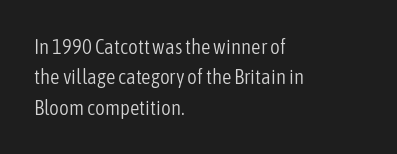
Letter spacing: default. Ink coverage per letter is moderate at most. The rag falls on the right side of this text block. Descenders are the only things crossing below the line. This block has exactly the height ordinary leading produces. This is the regular roman posture of the typeface.
